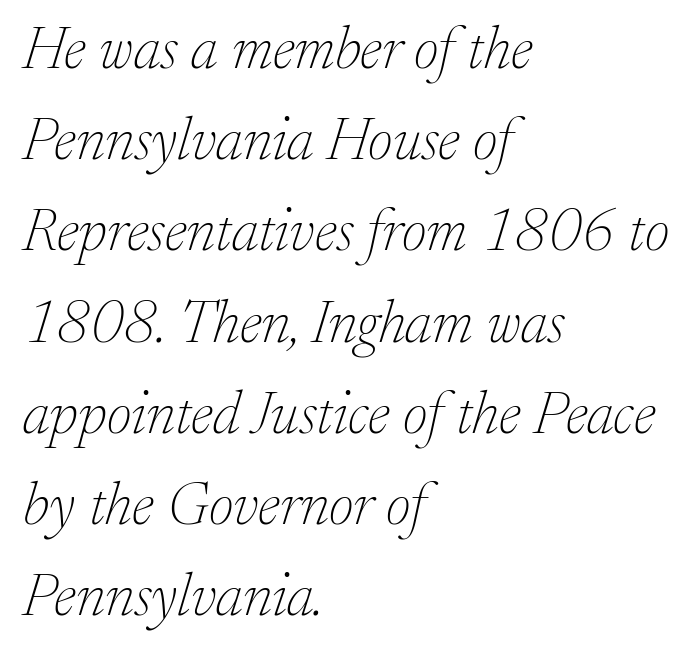
The image shows 60 px thin serif type, italic (leaning right); set left-aligned, normal line spacing (1.52x), normal letter spacing, not underlined; low stroke contrast and a medium x-height.
